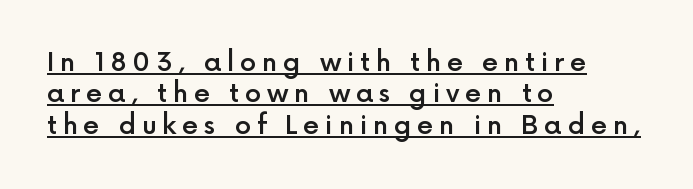
The image shows 26 px text type, upright; set left-aligned, line spacing 1.21x, unusually wide letter spacing (+0.22 em), underlined.
